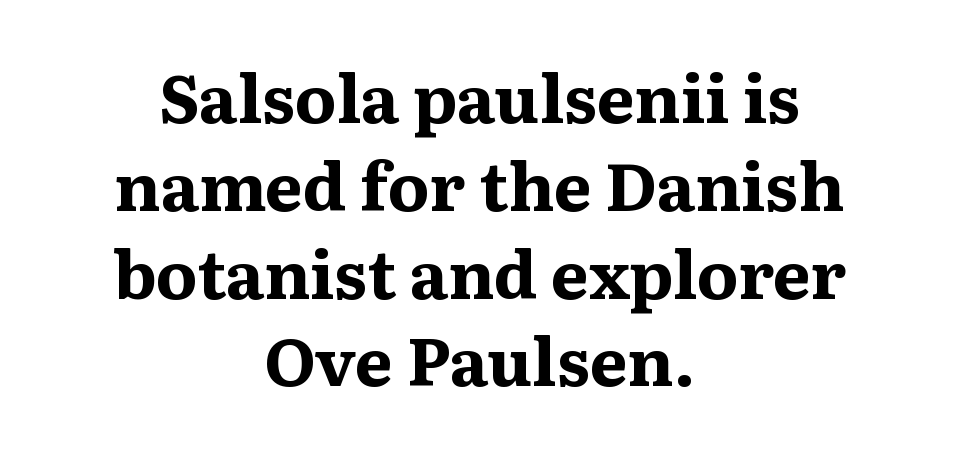
The image shows 67 px bold serif type, upright; set centered, normal line spacing (1.31x), normal letter spacing, not underlined; medium stroke contrast and a medium x-height.
